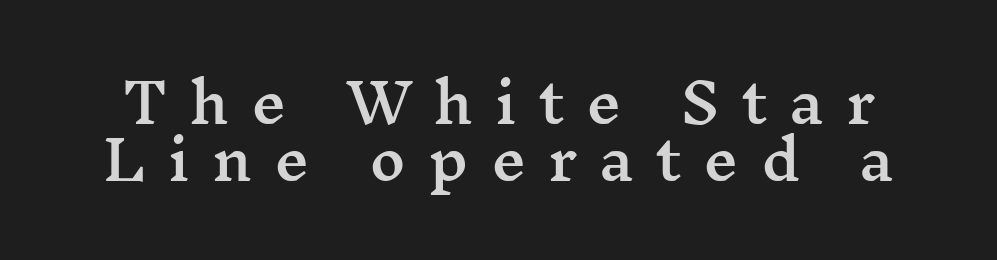
These lines are rendered in a variable-pitch font. Designer's note — italics off, roman on. This rendering widens character spacing well past its baseline value. A centered setting, common on invitations and titles, is used for this passage. Small tapered or slab feet sit at the stroke ends, so this counts as serif.
